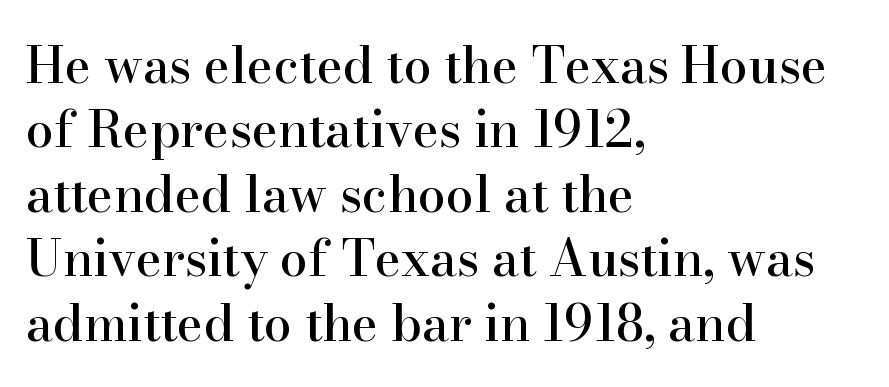
{"serif": "yes", "italic": "no", "width": "normal", "stroke_contrast": "high", "x_height": "small", "monospaced": "no", "underline": "no", "align": "left", "line_spacing": "normal", "line_spacing_ratio": 1.29, "letter_spacing": "normal", "letter_spacing_em": 0.0, "glyph_px": 50}
